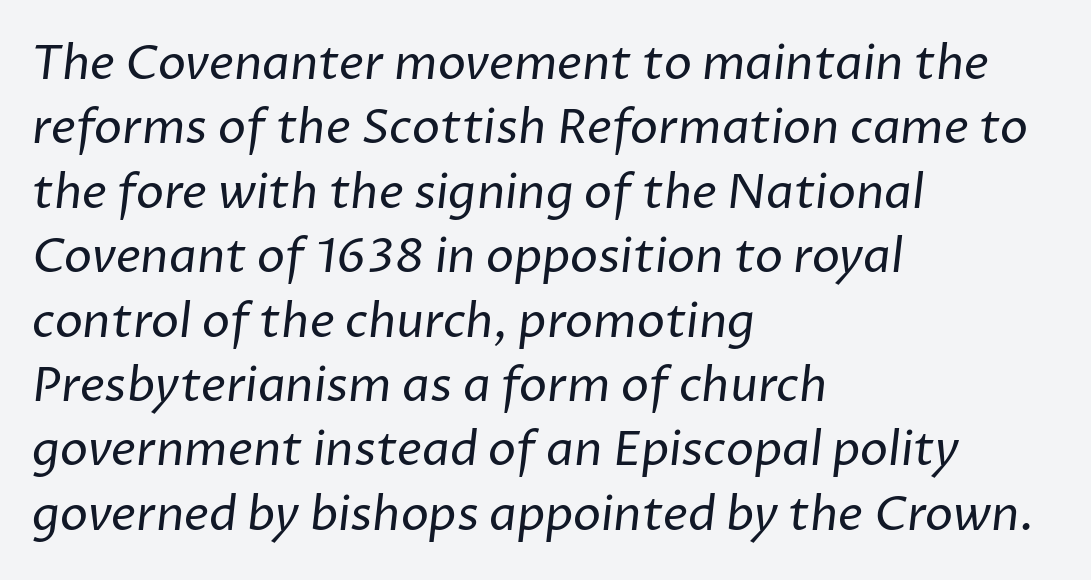
{"serif": "no", "bold": "no", "weight": "regular", "width": "normal", "stroke_contrast": "low", "x_height": "medium", "monospaced": "no", "underline": "no", "align": "left", "line_spacing": "normal", "line_spacing_ratio": 1.37, "letter_spacing": "normal", "letter_spacing_em": 0.0, "glyph_px": 47}
